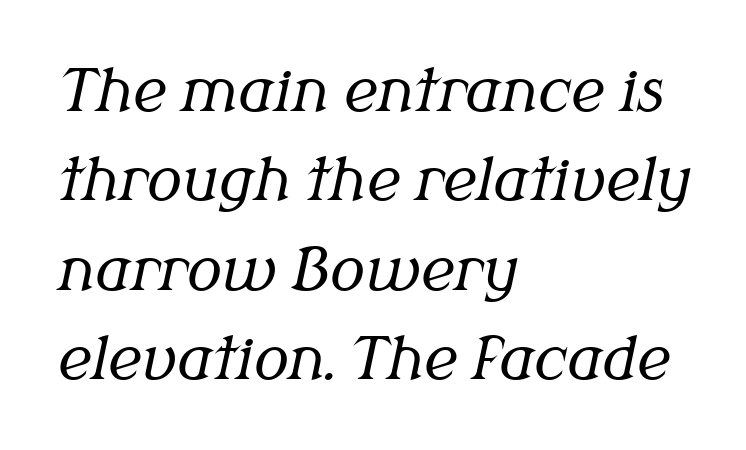
The image shows 58 px regular-weight serif type, italic (leaning right); set left-aligned, normal line spacing (1.54x), normal letter spacing, not underlined; medium stroke contrast and a medium x-height.
